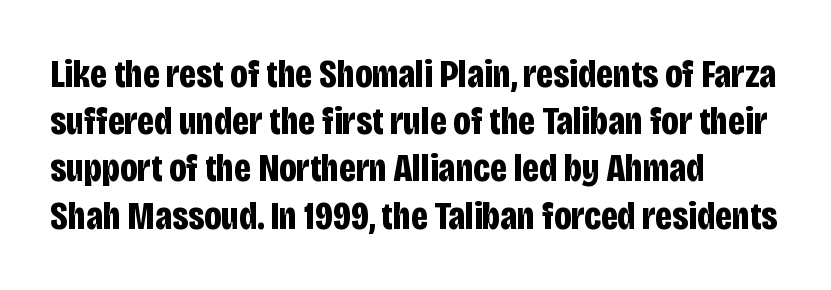
Q: Is the text bold? A: Yes.
Q: Is the text italic (slanted)? A: No, it is upright.
Q: Is the typeface a serif or a sans-serif typeface? A: Sans-serif.
Q: Is the text underlined? A: No.
Q: How is the paragraph aligned? A: Left-aligned.
Q: Is the spacing between letters normal or unusually wide? A: Normal.
Q: Width (condensed, normal, or wide)? A: Condensed.
Q: Stroke contrast? A: Low.
Q: x-height? A: Large.
Q: Monospaced? A: No.
